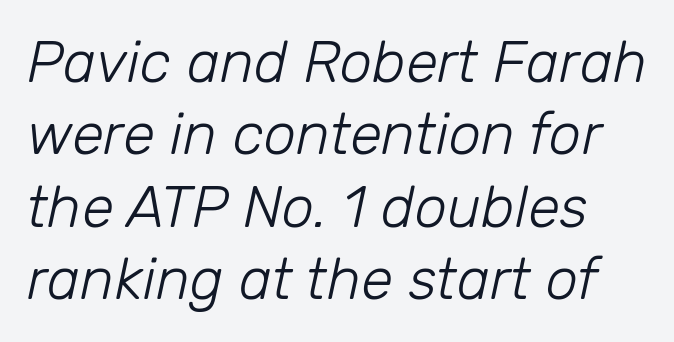
{"italic": "yes", "lean": "right", "slant_degrees": 12, "bold": "no", "weight": "light", "width": "normal", "stroke_contrast": "low", "x_height": "medium", "monospaced": "no", "underline": "no", "line_spacing": "normal", "line_spacing_ratio": 1.25, "letter_spacing": "normal", "letter_spacing_em": 0.0, "glyph_px": 58}
